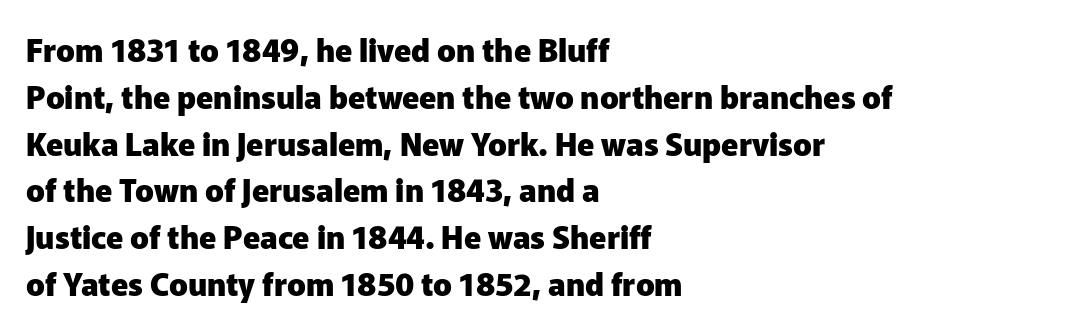
Which margin do the lines hug? The left one — the right edge is uneven. The text was rendered using a sans face with plain stroke endings. Set as a true bold cut, around the 700 mark. What's the leading like? Ordinary, nothing unusual.
